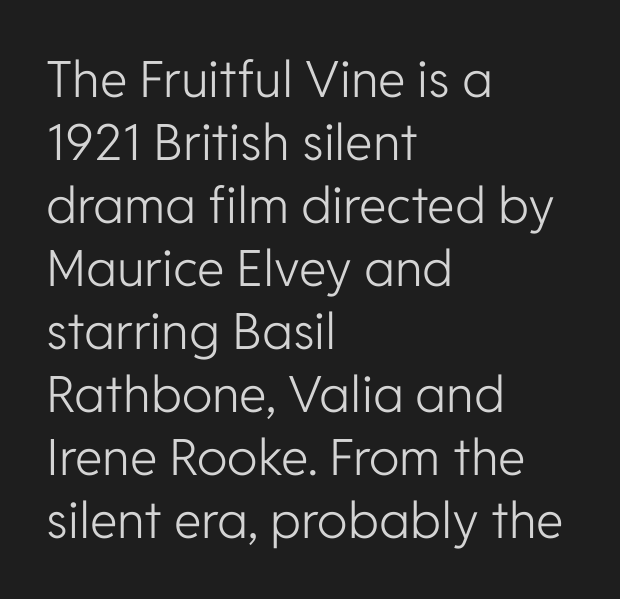
Weight: not bold — regular or lighter. The passage shown is typeset with a sans-serif family. Reading down the column, the eye jumps a familiar distance to each next line. Underline: absent. The typesetter chose a ragged-right arrangement here. These lines are rendered in a variable-pitch font.
